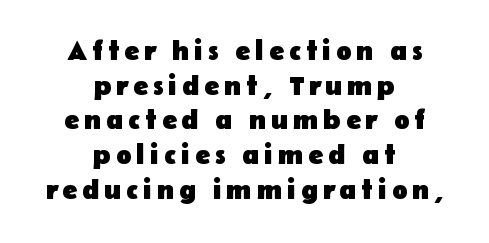
{"serif": "no", "italic": "no", "bold": "yes", "weight": "heavy", "width": "normal", "stroke_contrast": "low", "x_height": "medium", "monospaced": "no", "underline": "no", "align": "center", "line_spacing_ratio": 1.24, "glyph_px": 28}
